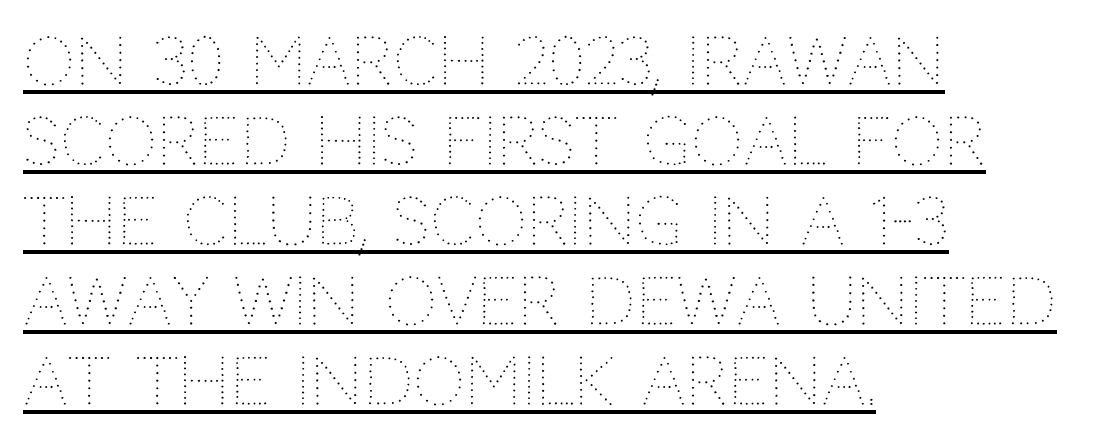
The image shows 65 px thin type, upright; set left-aligned, line spacing 1.23x, normal letter spacing, underlined; medium stroke contrast and a large x-height.
